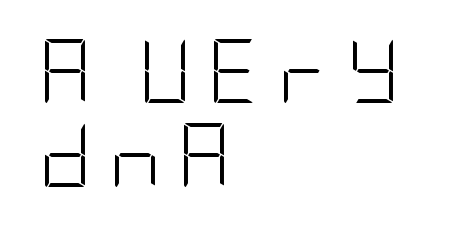
The image shows 64 px light, condensed sans-serif type, upright; set left-aligned, normal line spacing (1.31x), unusually wide letter spacing (+0.27 em), not underlined; low stroke contrast and a large x-height.
